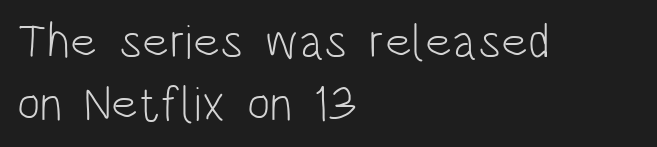
{"serif": "no", "italic": "no", "bold": "no", "weight": "light", "width": "condensed", "stroke_contrast": "low", "x_height": "large", "monospaced": "no", "underline": "no", "align": "left", "line_spacing": "normal", "line_spacing_ratio": 1.27, "letter_spacing": "normal", "letter_spacing_em": 0.0, "glyph_px": 49}
